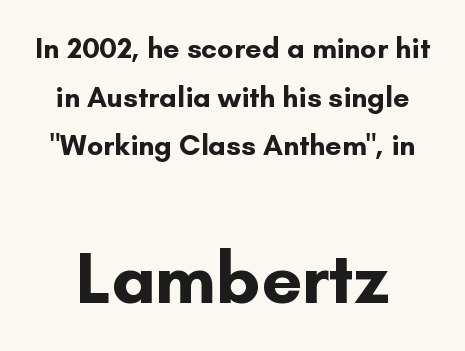
Plain, unruled lines of type. The block of text has a typical density, with ordinary space between rows. The letters sit at their default tracking, neither squeezed nor spread. This is roman type, the default non-slanted kind.
